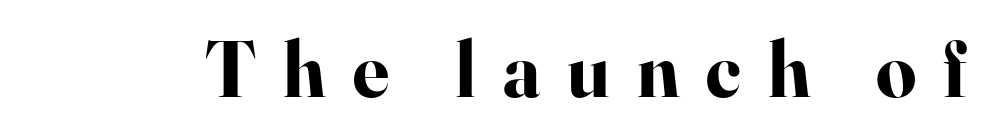
{"serif": "yes", "italic": "no", "bold": "yes", "weight": "bold", "width": "normal", "stroke_contrast": "high", "x_height": "small", "monospaced": "no", "underline": "no", "letter_spacing": "wide", "letter_spacing_em": 0.34, "glyph_px": 79}
